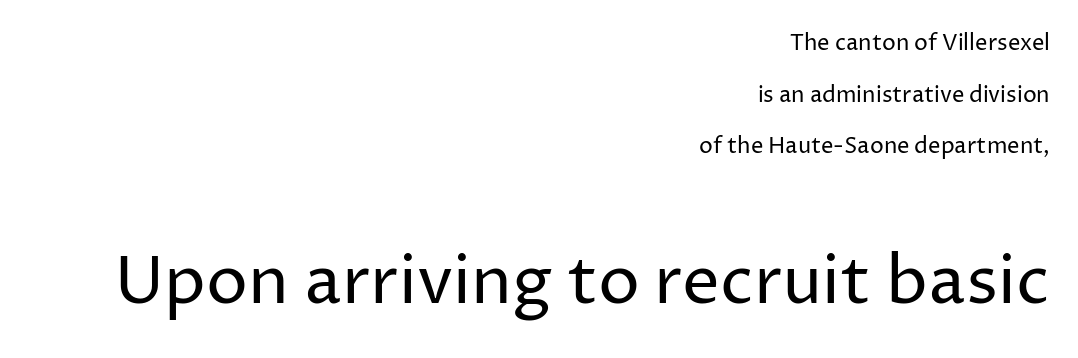
The image shows 67 px regular-weight sans-serif type, upright; set right-aligned, loose line spacing (2.35x), normal letter spacing, not underlined; the second (bottom) block is 3.05x larger; low stroke contrast and a medium x-height.
